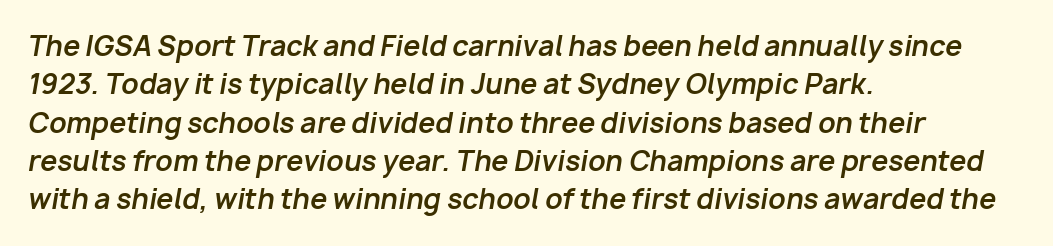
This sample keeps an unexceptional amount of space between lines. The tracking reads as untouched default to a designer's eye. Anything drawn beneath the words? Only blank space. Does the copy run flush right? No — it runs flush left. Italic? Definitely — the glyphs are oblique. How heavy is the stroke? Heavy — this is a bold.
